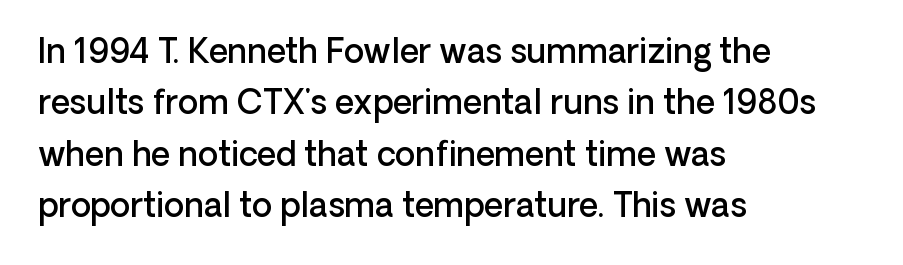
Q: Is the text bold? A: Semi-bold.
Q: Is the text italic (slanted)? A: No, it is upright.
Q: Is the typeface a serif or a sans-serif typeface? A: Sans-serif.
Q: Is the text underlined? A: No.
Q: How is the paragraph aligned? A: Left-aligned.
Q: Is the spacing between letters normal or unusually wide? A: Normal.
Q: Is the spacing between lines tight, normal or loose? A: Normal.
Q: Width (condensed, normal, or wide)? A: Normal.
Q: Stroke contrast? A: Low.
Q: x-height? A: Medium.
Q: Monospaced? A: No.
